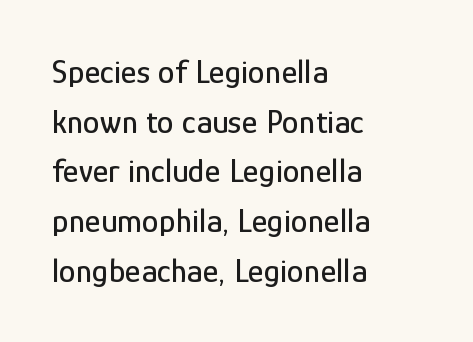
{"serif": "no", "italic": "no", "width": "condensed", "stroke_contrast": "low", "x_height": "medium", "monospaced": "no", "underline": "no", "align": "left", "line_spacing": "normal", "line_spacing_ratio": 1.46, "letter_spacing": "normal", "letter_spacing_em": 0.0, "glyph_px": 34}
